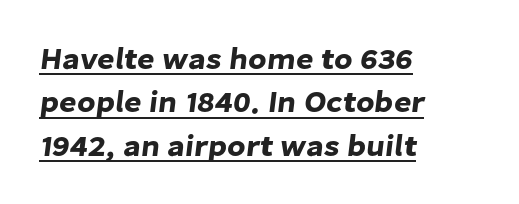
Proportional: the letters do not fall into vertical columns. Here the glyphs are tracked normally, forming tight word shapes. Underlined type. The typesetter chose a ragged-right arrangement here.
